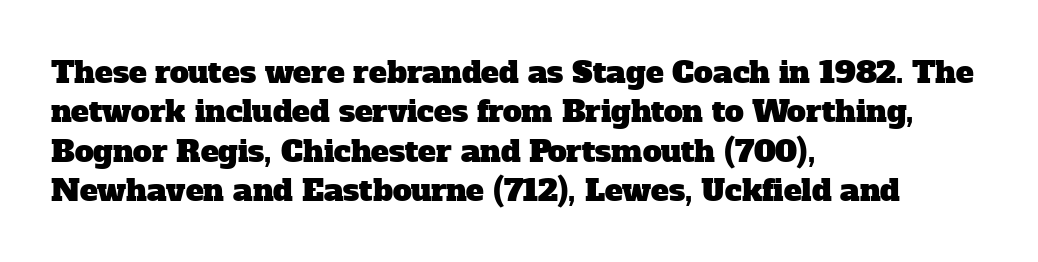
{"serif": "yes", "width": "normal", "stroke_contrast": "low", "x_height": "medium", "monospaced": "no", "underline": "no", "align": "left", "line_spacing": "normal", "line_spacing_ratio": 1.31, "letter_spacing": "normal", "letter_spacing_em": 0.0, "glyph_px": 30}
